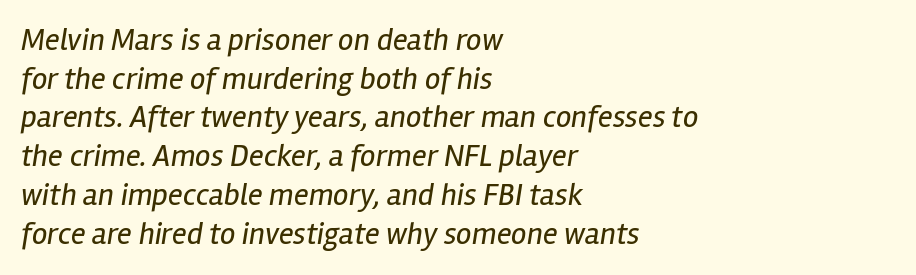
{"italic": "yes", "lean": "right", "slant_degrees": 12, "bold": "no", "weight": "regular", "width": "condensed", "stroke_contrast": "low", "x_height": "medium", "monospaced": "no", "underline": "no", "align": "left", "line_spacing": "normal", "line_spacing_ratio": 1.25, "letter_spacing": "normal", "letter_spacing_em": 0.0, "glyph_px": 31}
